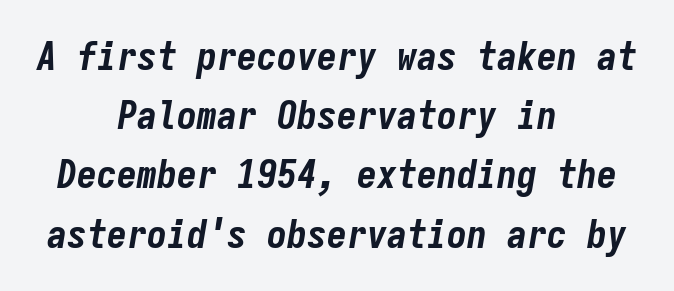
One-word summary of the alignment: center. You could count columns in this text — the font is strictly monospaced. Reading down the column, the eye jumps a familiar distance to each next line. The characters look thick and weighty, a clear bold. Spacing between characters is what you'd get straight out of the box.
